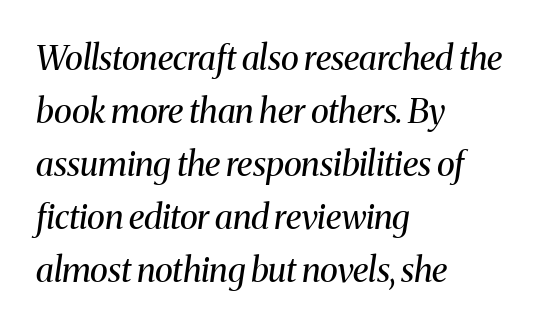
Q: Is the text bold? A: No.
Q: Is the text italic (slanted)? A: Yes, it leans right by about 8 degrees.
Q: Is the typeface a serif or a sans-serif typeface? A: Serif.
Q: Is the text underlined? A: No.
Q: How is the paragraph aligned? A: Left-aligned.
Q: Is the spacing between letters normal or unusually wide? A: Normal.
Q: Is the spacing between lines tight, normal or loose? A: Normal.
Q: Width (condensed, normal, or wide)? A: Normal.
Q: Stroke contrast? A: Medium.
Q: x-height? A: Medium.
Q: Monospaced? A: No.
